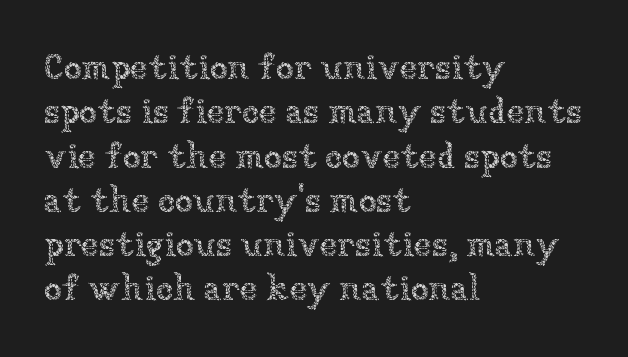
Q: Is the text bold? A: No.
Q: Is the text italic (slanted)? A: No, it is upright.
Q: Is the text underlined? A: No.
Q: How is the paragraph aligned? A: Left-aligned.
Q: Is the spacing between letters normal or unusually wide? A: Normal.
Q: Width (condensed, normal, or wide)? A: Normal.
Q: Stroke contrast? A: Low.
Q: x-height? A: Medium.
Q: Monospaced? A: No.
